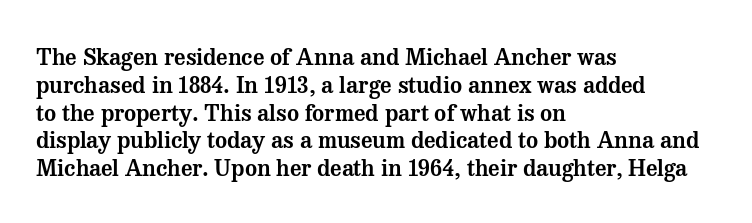
{"italic": "no", "underline": "no", "align": "left", "line_spacing_ratio": 1.21, "letter_spacing": "normal", "letter_spacing_em": 0.0, "glyph_px": 23}
